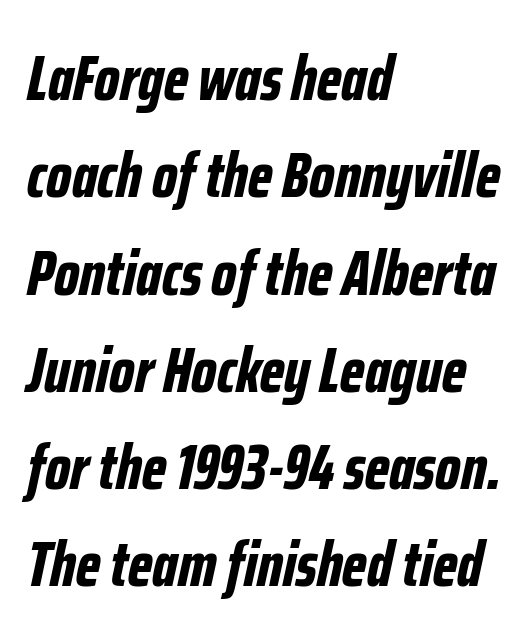
Thick stems and heavy bowls — unmistakably bold. The baseline area is clear. No extra tracking has been applied to these lines. Successive baselines arrive at the customary interval. The lettering tilts uniformly, giving the passage an italic look. Looks like regular typesetting: each glyph gets only the width it needs.
